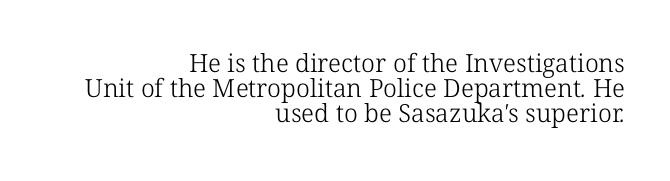
The image shows 25 px text type; set right-aligned, tight line spacing (1.01x), normal letter spacing, not underlined.
